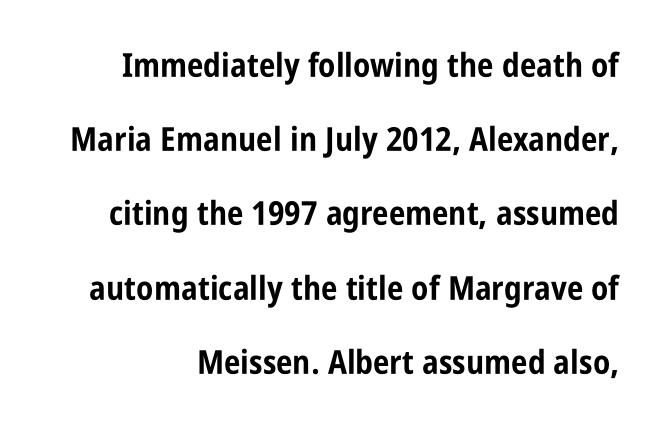
{"serif": "no", "italic": "no", "bold": "yes", "weight": "bold", "width": "condensed", "stroke_contrast": "low", "x_height": "large", "monospaced": "no", "underline": "no", "line_spacing": "loose", "line_spacing_ratio": 2.25, "letter_spacing": "normal", "letter_spacing_em": 0.0, "glyph_px": 33}
